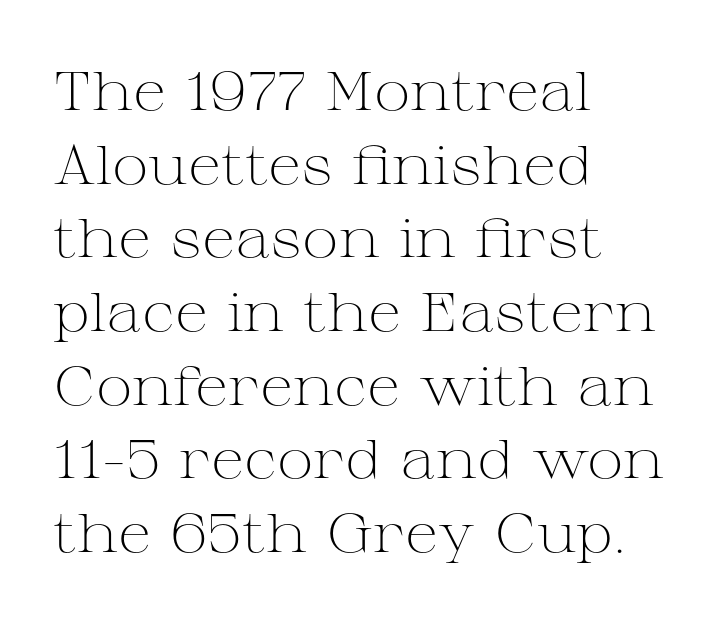
The image shows 55 px light, wide serif type, upright; set left-aligned, normal line spacing (1.34x), normal letter spacing, not underlined; medium stroke contrast and a medium x-height.
